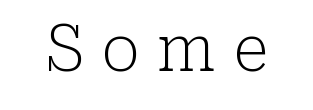
{"serif": "yes", "italic": "no", "bold": "no", "weight": "light", "width": "normal", "stroke_contrast": "low", "x_height": "medium", "monospaced": "no", "underline": "no", "letter_spacing": "wide", "letter_spacing_em": 0.28, "glyph_px": 63}
